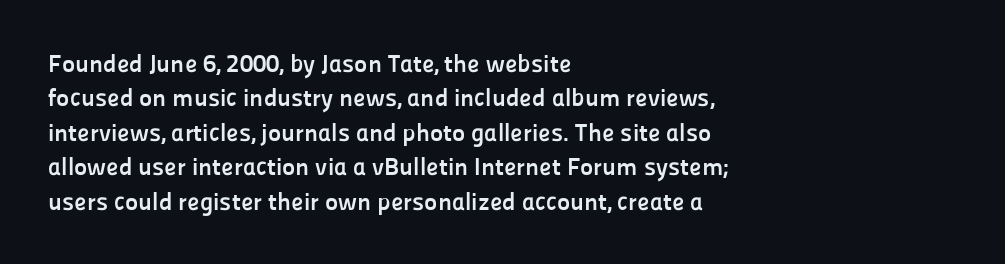
Plain, unruled lines of type. Italic: no, the glyphs are upright roman. The face used here has the dense, thick strokes of a bold. Compared with typical paragraphs, the rows here are spaced about the same. The paragraph has a hard left edge and a soft right edge. Here the glyphs are tracked normally, forming tight word shapes.
